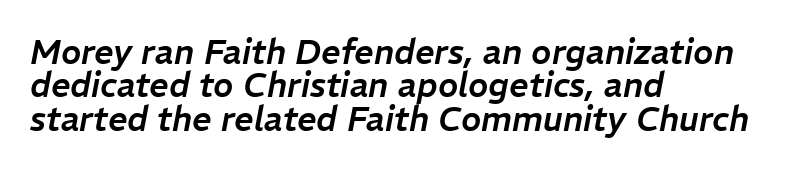
The image shows 34 px text type, italic (leaning right); set left-aligned, tight line spacing (0.98x), normal letter spacing, not underlined; low stroke contrast and a medium x-height.
